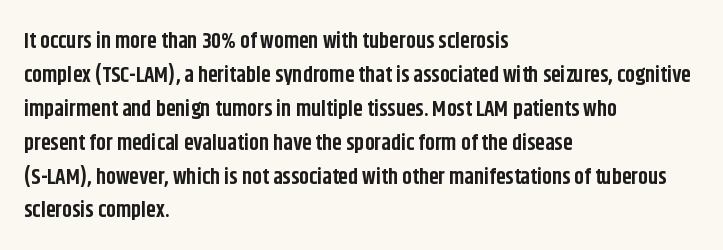
{"italic": "no", "bold": "yes", "underline": "no", "align": "left", "line_spacing": "normal", "line_spacing_ratio": 1.54, "letter_spacing": "normal", "letter_spacing_em": 0.0, "glyph_px": 22}
